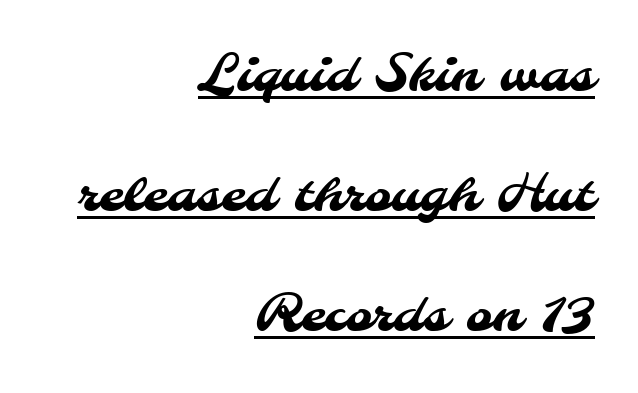
Q: Is the typeface a serif or a sans-serif typeface? A: Sans-serif.
Q: Is the text underlined? A: Yes.
Q: How is the paragraph aligned? A: Right-aligned.
Q: Is the spacing between letters normal or unusually wide? A: Normal.
Q: Is the spacing between lines tight, normal or loose? A: Loose.
Q: Width (condensed, normal, or wide)? A: Normal.
Q: Stroke contrast? A: Medium.
Q: x-height? A: Small.
Q: Monospaced? A: No.
